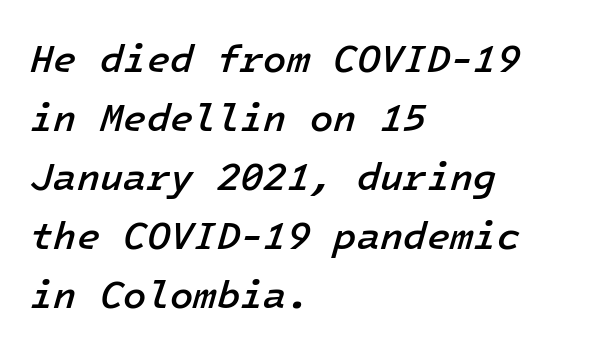
{"italic": "yes", "lean": "right", "slant_degrees": 16, "bold": "semi", "weight": "semibold", "width": "normal", "stroke_contrast": "low", "x_height": "medium", "underline": "no", "align": "left", "line_spacing": "normal", "line_spacing_ratio": 1.55, "letter_spacing": "normal", "letter_spacing_em": 0.0, "glyph_px": 38}
